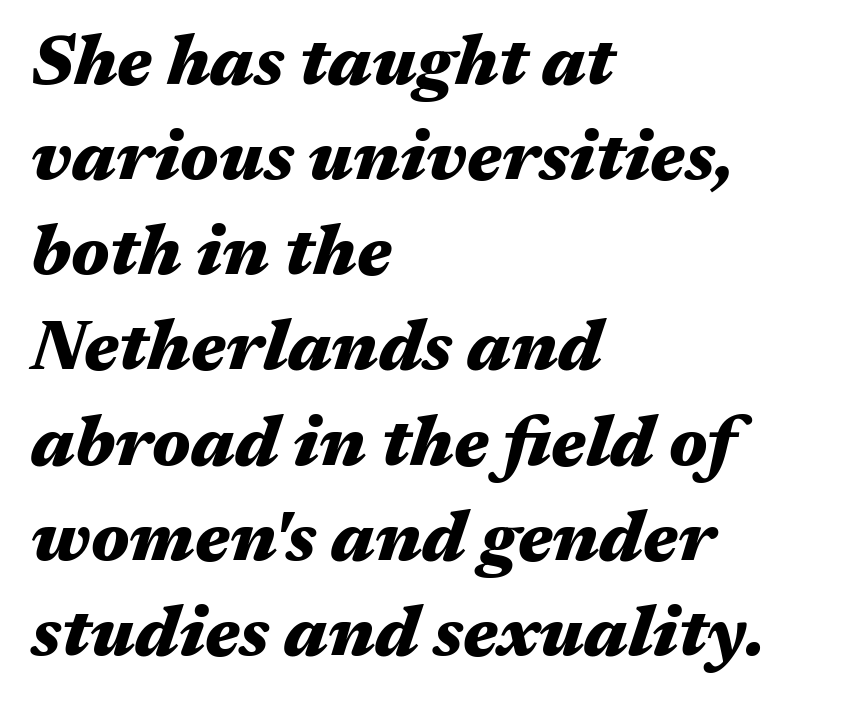
{"italic": "yes", "lean": "right", "slant_degrees": 17, "bold": "yes", "weight": "heavy", "width": "wide", "stroke_contrast": "medium", "x_height": "medium", "monospaced": "no", "underline": "no", "align": "left", "line_spacing": "normal", "line_spacing_ratio": 1.34, "letter_spacing": "normal", "letter_spacing_em": 0.0, "glyph_px": 71}
